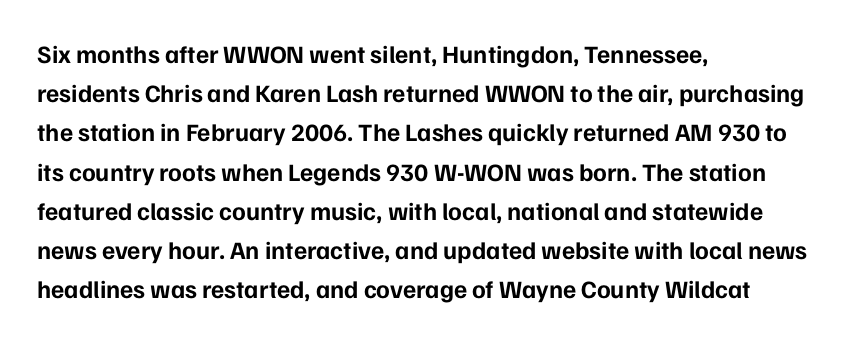
The image shows 25 px bold type, upright; set left-aligned, normal line spacing (1.57x), normal letter spacing, not underlined.
